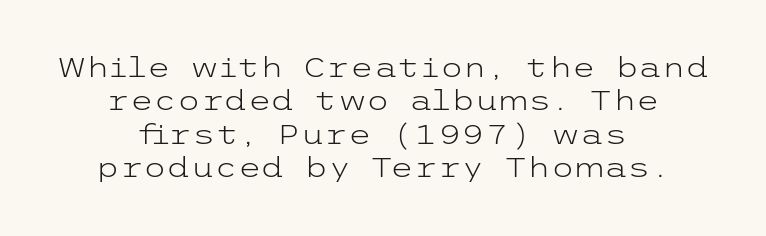
The image shows 27 px text type, upright; set centered, line spacing 1.24x, normal letter spacing, not underlined.
